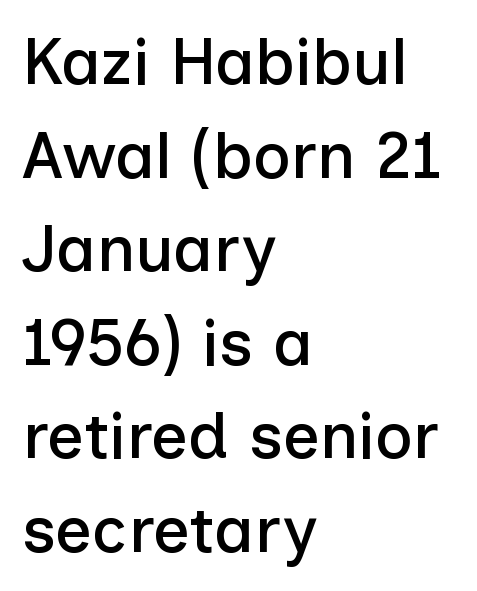
Q: Is the text italic (slanted)? A: No, it is upright.
Q: Is the typeface a serif or a sans-serif typeface? A: Sans-serif.
Q: Is the text underlined? A: No.
Q: How is the paragraph aligned? A: Left-aligned.
Q: Is the spacing between letters normal or unusually wide? A: Normal.
Q: Is the spacing between lines tight, normal or loose? A: Normal.
Q: Width (condensed, normal, or wide)? A: Normal.
Q: Stroke contrast? A: Low.
Q: x-height? A: Medium.
Q: Monospaced? A: No.
